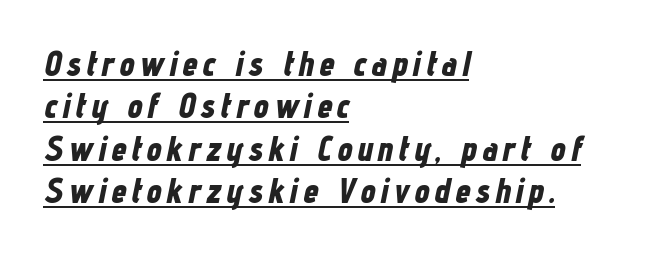
{"italic": "yes", "lean": "right", "slant_degrees": 12, "bold": "yes", "weight": "bold", "width": "condensed", "stroke_contrast": "low", "x_height": "medium", "monospaced": "no", "underline": "yes", "align": "left", "line_spacing": "normal", "line_spacing_ratio": 1.25, "glyph_px": 34}
